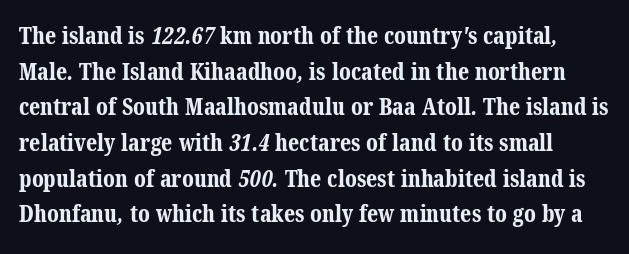
Line spacing here is normal. Descenders are the only things crossing below the line. I'd describe the lettering as bold — thick and assertive. There is no visible air inserted between adjacent glyphs.
